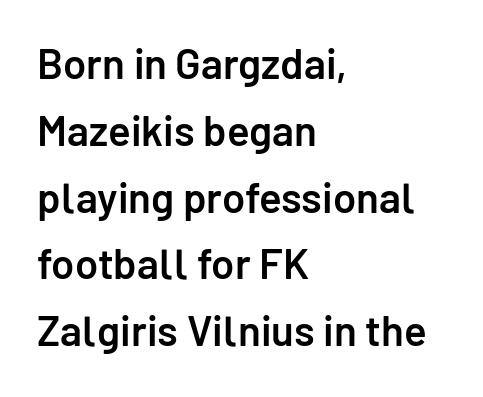
The line texture is even and compact thanks to regular tracking. Varying glyph widths throughout — classic text-font behaviour. What's the leading like? Ordinary, nothing unusual. If you drew a ruler down the left edge, every line would touch it. Descender tails drop into unmarked territory.
